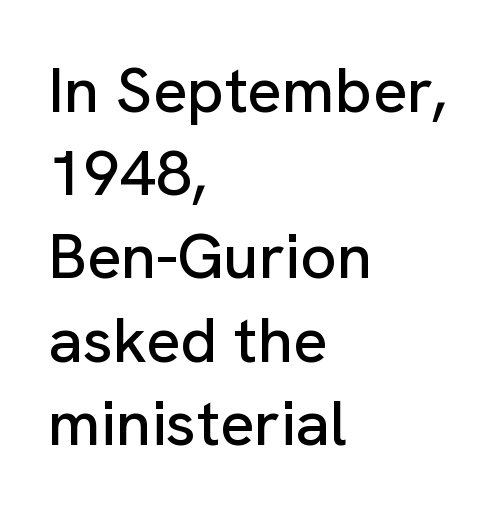
The image shows 64 px sans-serif type, upright; set left-aligned, normal line spacing (1.3x), normal letter spacing, not underlined; low stroke contrast and a medium x-height.
